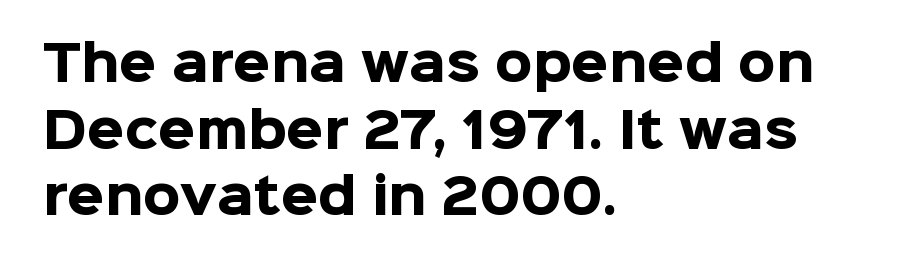
{"serif": "no", "italic": "no", "bold": "yes", "weight": "heavy", "width": "normal", "stroke_contrast": "low", "x_height": "medium", "monospaced": "no", "underline": "no", "align": "left", "line_spacing": "normal", "line_spacing_ratio": 1.39, "letter_spacing": "normal", "letter_spacing_em": 0.0, "glyph_px": 48}
